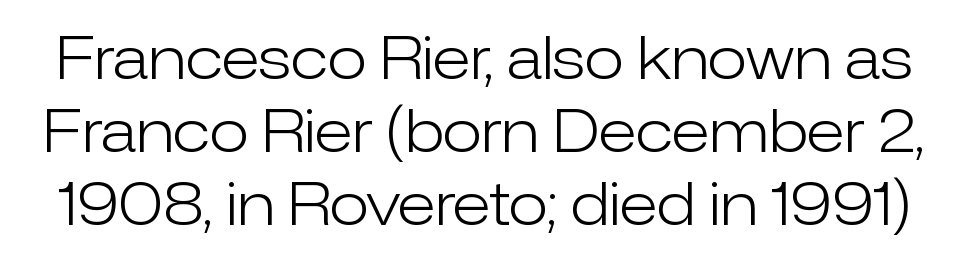
The image shows 58 px light sans-serif type, upright; set normal line spacing (1.26x), normal letter spacing, not underlined; low stroke contrast and a medium x-height.
